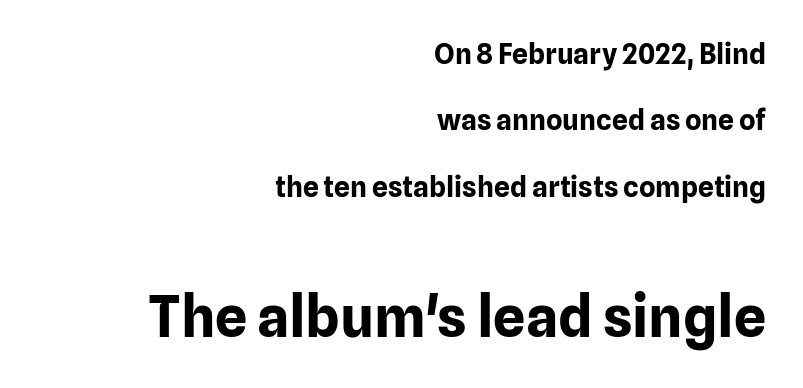
Q: Is the text bold? A: Yes.
Q: Is the text italic (slanted)? A: No, it is upright.
Q: Is the typeface a serif or a sans-serif typeface? A: Sans-serif.
Q: Is the text underlined? A: No.
Q: How is the paragraph aligned? A: Right-aligned.
Q: Is the spacing between letters normal or unusually wide? A: Normal.
Q: Is the spacing between lines tight, normal or loose? A: Loose.
Q: Which block of text is set in a larger size, the first (top) or the second (bottom)? A: The second (bottom) one.
Q: Width (condensed, normal, or wide)? A: Normal.
Q: Stroke contrast? A: Low.
Q: x-height? A: Medium.
Q: Monospaced? A: No.
